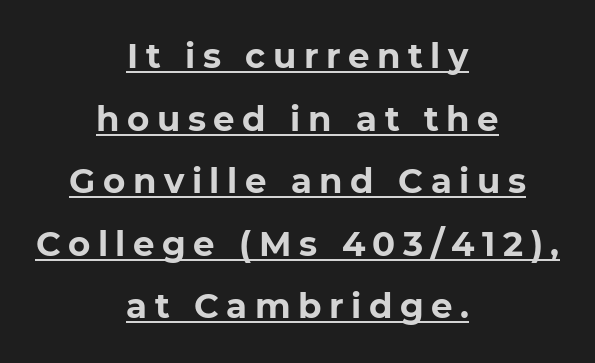
Q: Is the text bold? A: Yes.
Q: Is the text italic (slanted)? A: No, it is upright.
Q: Is the typeface a serif or a sans-serif typeface? A: Sans-serif.
Q: Is the text underlined? A: Yes.
Q: How is the paragraph aligned? A: Centered.
Q: Is the spacing between letters normal or unusually wide? A: Unusually wide.
Q: Width (condensed, normal, or wide)? A: Normal.
Q: Stroke contrast? A: Low.
Q: x-height? A: Medium.
Q: Monospaced? A: No.
